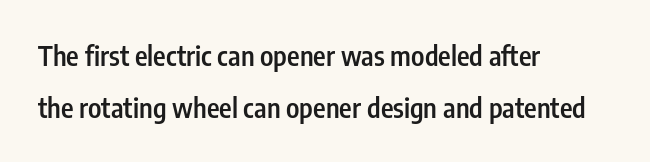
{"italic": "no", "bold": "semi", "underline": "no", "align": "left", "line_spacing": "loose", "line_spacing_ratio": 1.91, "letter_spacing": "normal", "letter_spacing_em": 0.0, "glyph_px": 27}
